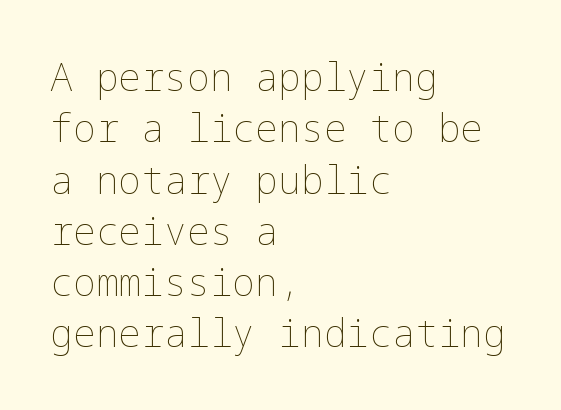
How would I describe the line gaps? Plain and ordinary. The typeface has the unassuming heft of standard copy or less. Has an underline been added? It has not. The text block is weighted toward the left margin, trailing off unevenly rightward. Rendered with straight, roman letterforms. You could call the tracking neutral — neither tight nor loose.
